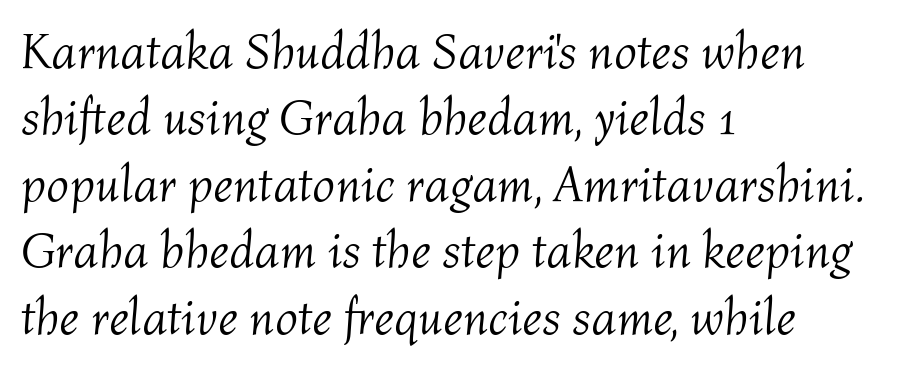
Q: Is the text bold? A: No.
Q: Is the text italic (slanted)? A: Yes, it leans right by about 4 degrees.
Q: Is the text underlined? A: No.
Q: How is the paragraph aligned? A: Left-aligned.
Q: Is the spacing between letters normal or unusually wide? A: Normal.
Q: Is the spacing between lines tight, normal or loose? A: Normal.
Q: Width (condensed, normal, or wide)? A: Normal.
Q: Stroke contrast? A: Medium.
Q: x-height? A: Medium.
Q: Monospaced? A: No.
